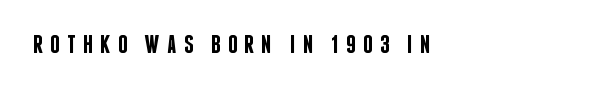
Q: Is the text bold? A: Semi-bold.
Q: Is the text italic (slanted)? A: No, it is upright.
Q: Is the text underlined? A: No.
Q: How is the paragraph aligned? A: Left-aligned.
Q: Is the spacing between letters normal or unusually wide? A: Unusually wide.
